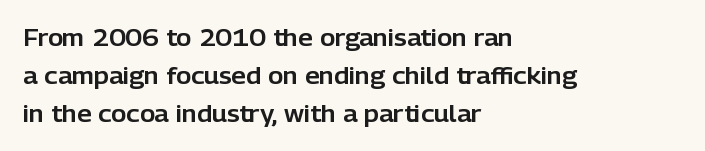
Every row of glyphs begins at an identical x-position on the left. Tall strokes in this sample are plumb rather than angled. The gaps between neighbouring characters are ordinary and unremarkable. The area under the type is left untouched.
